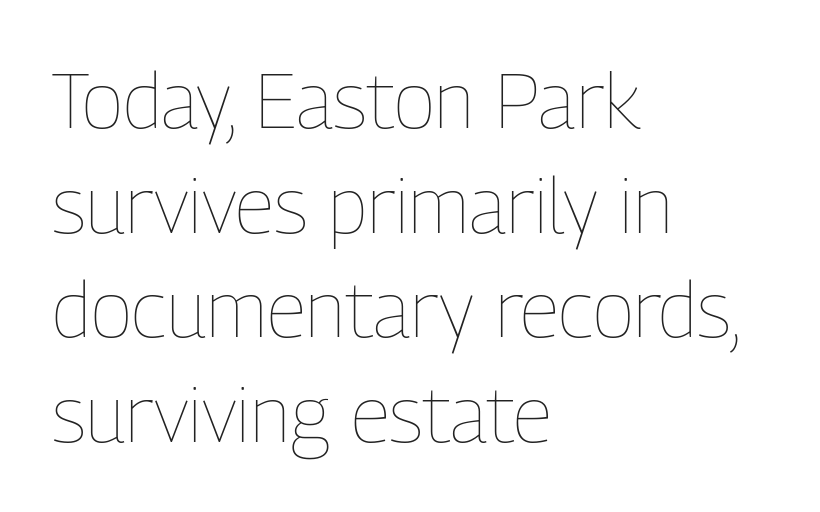
Note the varied advance widths — an 'i' is clearly narrower than an 'm'. Style check: upright. Here the glyphs are tracked normally, forming tight word shapes. A bare baseline throughout the passage. Reading down the column, the eye jumps a familiar distance to each next line.
